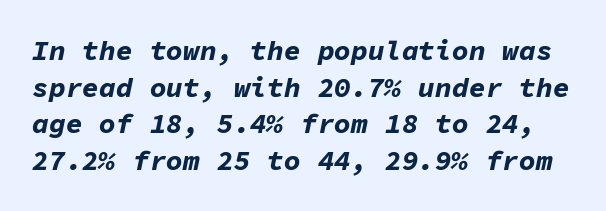
Fixed-width glyphs throughout — classic coding-font behaviour. Strong, thick strokes mark this as bold type. Glance below the letters and you will spot only blank space. In terms of letterspacing, this is plain default setting. The glyphs look as if they've been sheared to an angle. Reading down the column, the eye jumps a familiar distance to each next line.
